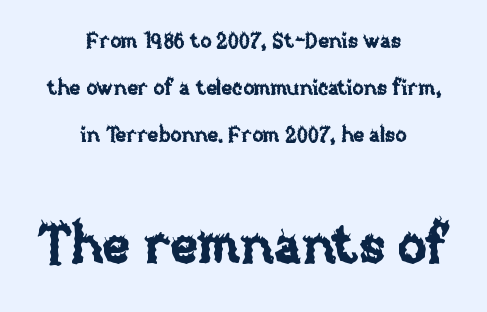
Where is the straight margin? There isn't one; the lines are centered. Each word holds together tightly as a unit, with standard inter-letter gaps. Unmarked baselines from the first word to the last. Loosely led — the rows are spread out. A roman cut, with each character standing at attention.
